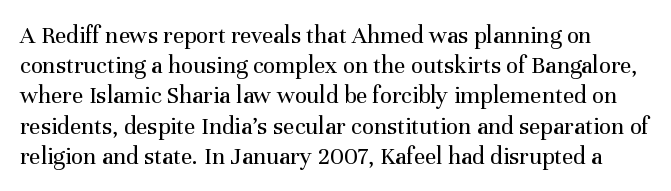
Q: Is the text bold? A: No.
Q: Is the text italic (slanted)? A: No, it is upright.
Q: Is the text underlined? A: No.
Q: Is the spacing between letters normal or unusually wide? A: Normal.
